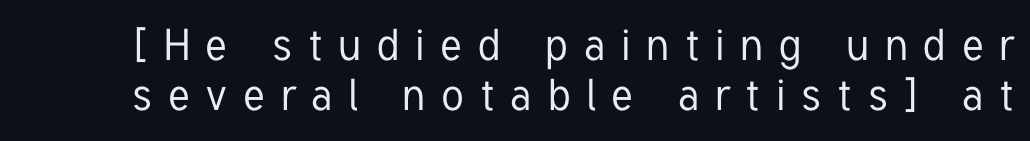
Compared with typical paragraphs, the rows here are closer together. The glyphs are unaccompanied by any horizontal stroke below them. You could not count columns in this text — the font is proportionally spaced. Ascenders rise straight up at ninety degrees. Glyph-to-glyph distance is far greater than everyday printed text.
